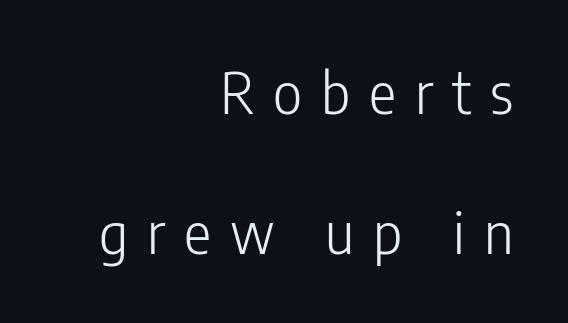
Regarding leading, the lines here are spaced well apart. This sample has the flowing, uneven cadence of proportional lettering. The typesetter chose a ragged-left arrangement here. The glyphs are unaccompanied by any horizontal stroke below them.
